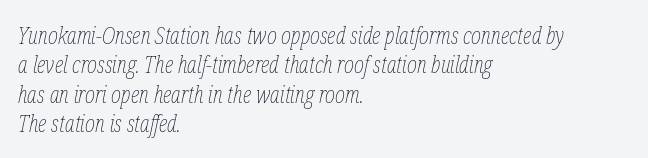
The letters sit at their default tracking, neither squeezed nor spread. The typesetter chose a ragged-right arrangement here. Does the lettering tilt? It does — this is italic. Any mark beneath the type? The region is blank.
